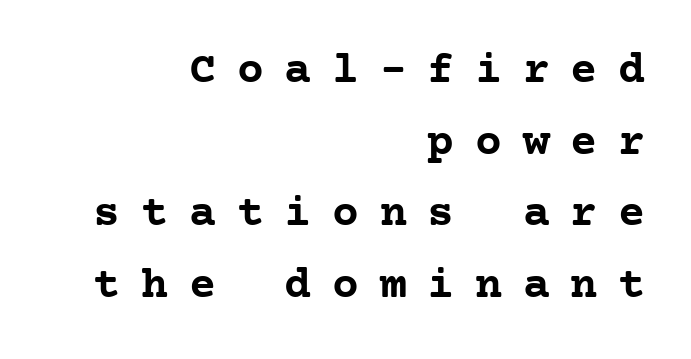
The lines sit at an ordinary, default distance from one another. Glyph-to-glyph distance is far greater than everyday printed text. Layout note: lines flush right. Rule under the text: the space is simply empty.
